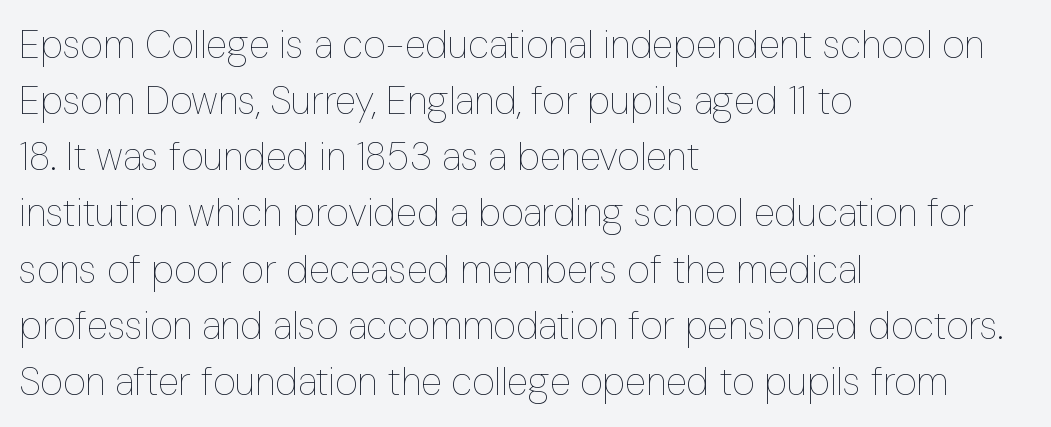
The image shows 39 px thin, condensed type, upright; set left-aligned, normal line spacing (1.44x), normal letter spacing, not underlined; low stroke contrast and a medium x-height.
